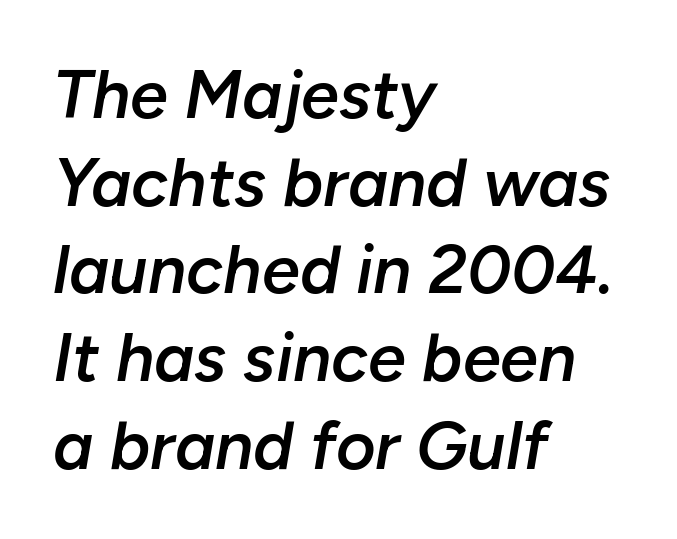
Notice how the passage keeps a crisp vertical edge on the left only. How heavy is the stroke? Medium-heavy — a semibold, shy of bold. The gaps between neighbouring characters are ordinary and unremarkable. Each row of text sits above clean, open space.
